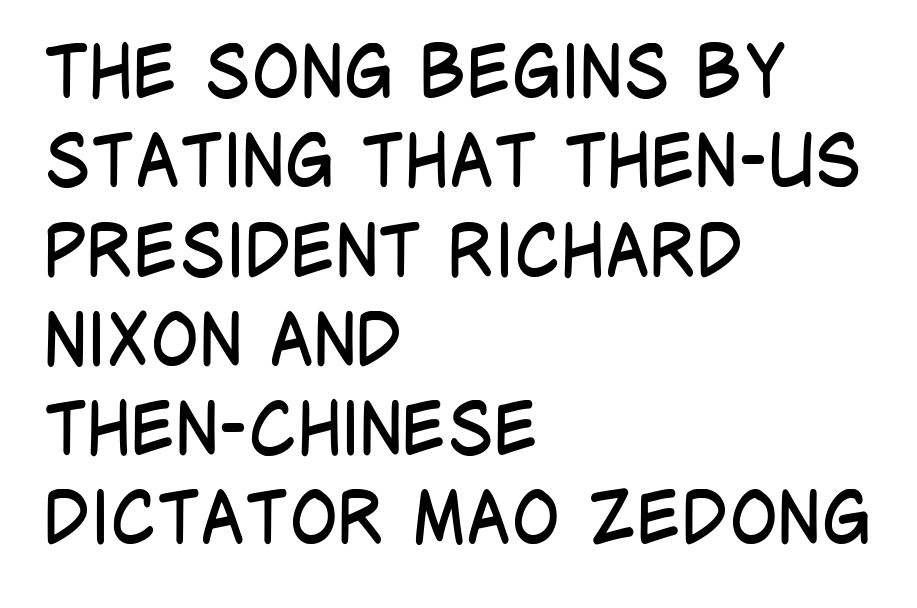
Q: Is the text bold? A: No.
Q: Is the text italic (slanted)? A: No, it is upright.
Q: Is the typeface a serif or a sans-serif typeface? A: Sans-serif.
Q: Is the text underlined? A: No.
Q: How is the paragraph aligned? A: Left-aligned.
Q: Is the spacing between letters normal or unusually wide? A: Normal.
Q: Width (condensed, normal, or wide)? A: Condensed.
Q: Stroke contrast? A: Low.
Q: x-height? A: Large.
Q: Monospaced? A: No.
